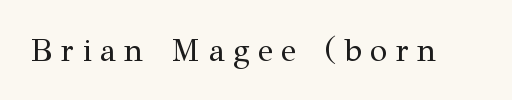
Caption: face not bold, strokes unweighted. Vertical strokes here are truly vertical. A clean baseline with only descenders dipping below it. Letter spacing: wide. Type style note: has serifs. Do the characters align in a grid? No, the font is proportional.
